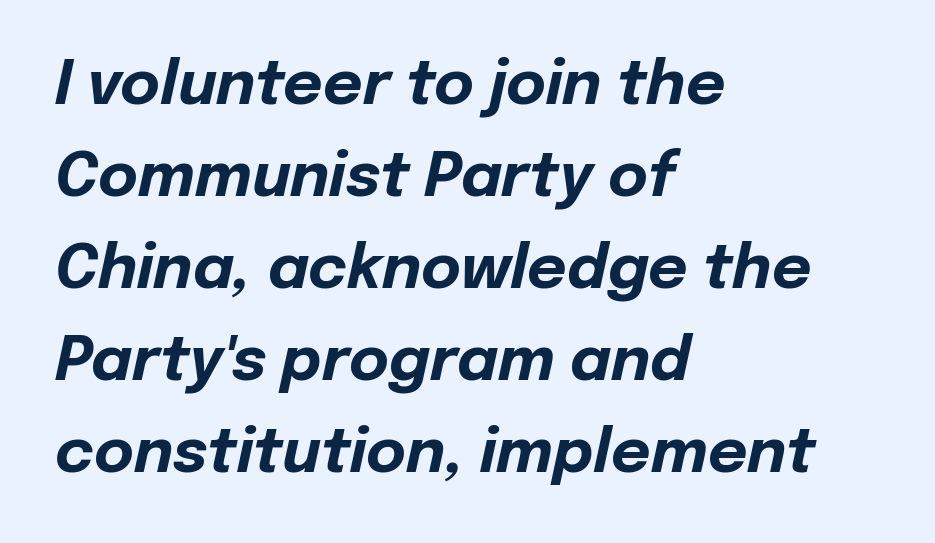
This sample keeps an unexceptional amount of space between lines. The text carries the slant typical of an italic or oblique font. Honestly, there is no underline to notice here at all. The passage shown is typed in a proportional face where columns would drift.
